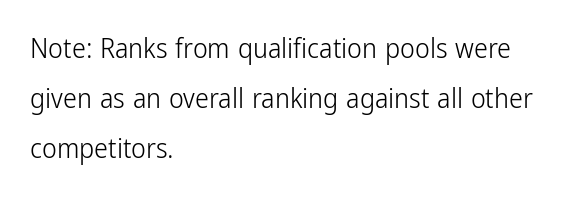
{"serif": "no", "italic": "no", "bold": "no", "weight": "light", "width": "condensed", "stroke_contrast": "low", "x_height": "medium", "monospaced": "no", "underline": "no", "align": "left", "line_spacing_ratio": 1.79, "letter_spacing": "normal", "letter_spacing_em": 0.0, "glyph_px": 28}
